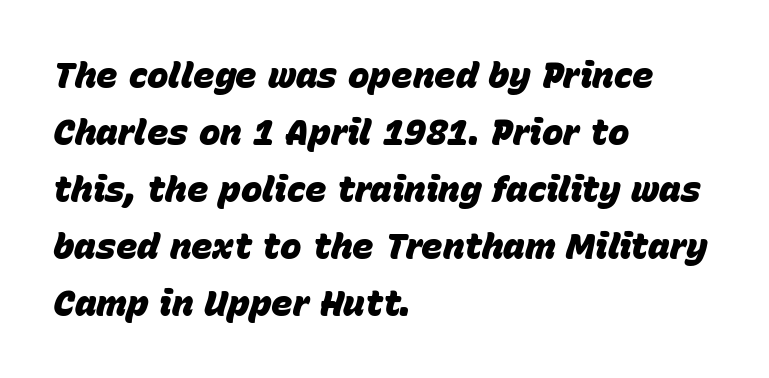
The characters look thick and weighty, a clear bold. Observe the ordinary spacing: letters are neighbours, not strangers. Horizontally, the lines are justified to the leading edge only. The letters are slanted; this is an italic face. The foot of each line stays bare and open. This sample has the flowing, uneven cadence of proportional lettering.
